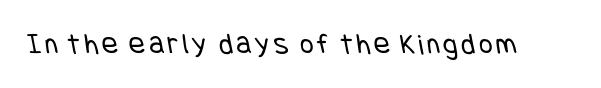
{"serif": "no", "bold": "no", "weight": "regular", "width": "condensed", "stroke_contrast": "low", "x_height": "large", "underline": "no", "glyph_px": 30}
